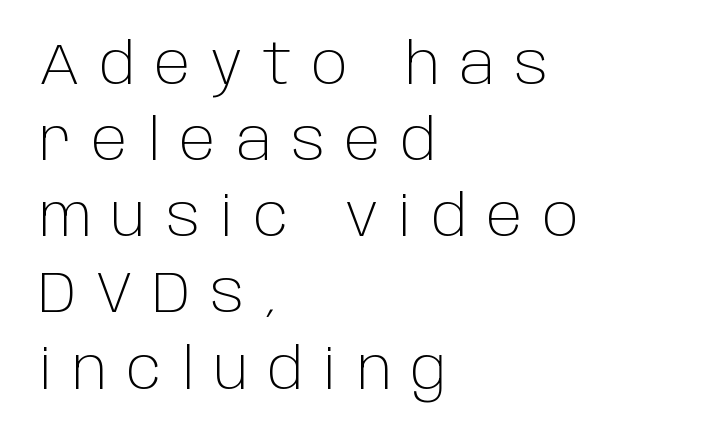
{"serif": "no", "italic": "no", "bold": "no", "weight": "light", "width": "normal", "stroke_contrast": "low", "x_height": "large", "monospaced": "no", "underline": "no", "align": "left", "line_spacing": "normal", "line_spacing_ratio": 1.36, "letter_spacing": "wide", "letter_spacing_em": 0.36, "glyph_px": 56}
